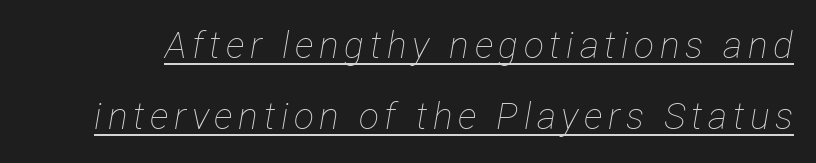
The image shows 37 px thin, condensed type, italic (leaning right); set loose line spacing (1.93x), underlined; low stroke contrast and a medium x-height.
